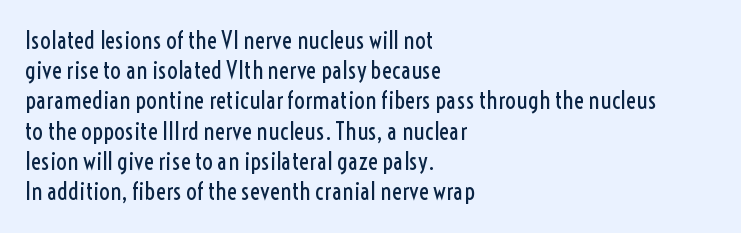
{"italic": "no", "bold": "no", "underline": "no", "align": "left", "line_spacing": "normal", "line_spacing_ratio": 1.26, "letter_spacing": "normal", "letter_spacing_em": 0.0, "glyph_px": 24}
